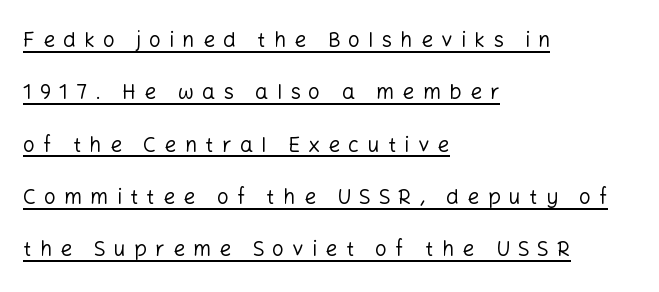
{"italic": "no", "bold": "no", "underline": "yes", "align": "left", "line_spacing": "loose", "line_spacing_ratio": 2.49, "letter_spacing": "wide", "letter_spacing_em": 0.39, "glyph_px": 21}
